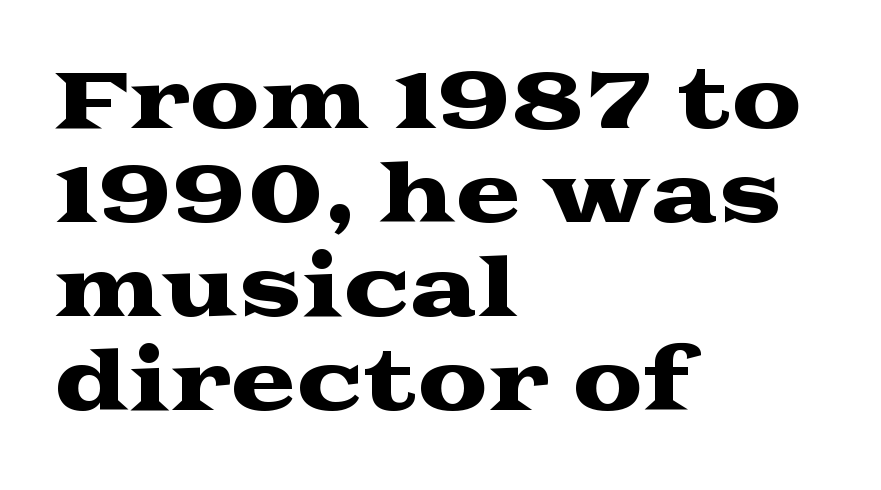
Descenders hang freely into open space. The ragged edge is on the right, which tells us the setting is flush left. Vertical strokes here are truly vertical. Letter spacing: default. The face used here is proportionally spaced, like ordinary book or web type.
